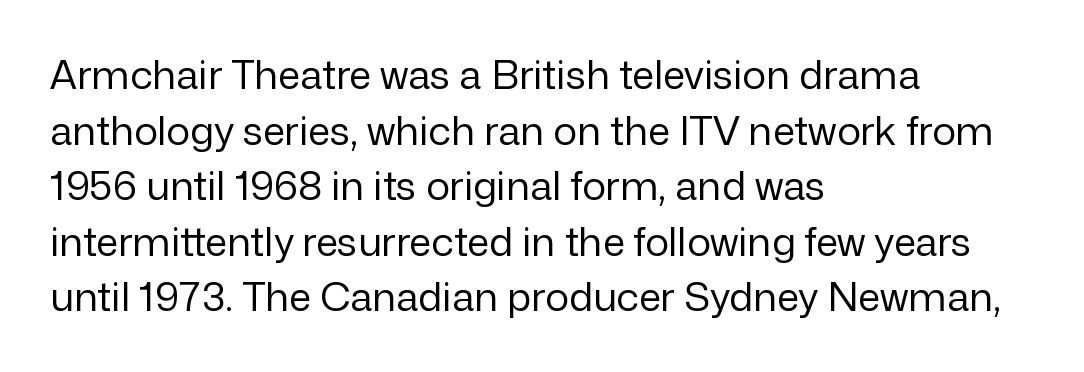
{"serif": "no", "italic": "no", "bold": "no", "weight": "regular", "width": "normal", "stroke_contrast": "low", "x_height": "medium", "monospaced": "no", "underline": "no", "align": "left", "line_spacing": "normal", "line_spacing_ratio": 1.39, "letter_spacing": "normal", "letter_spacing_em": 0.0, "glyph_px": 40}
